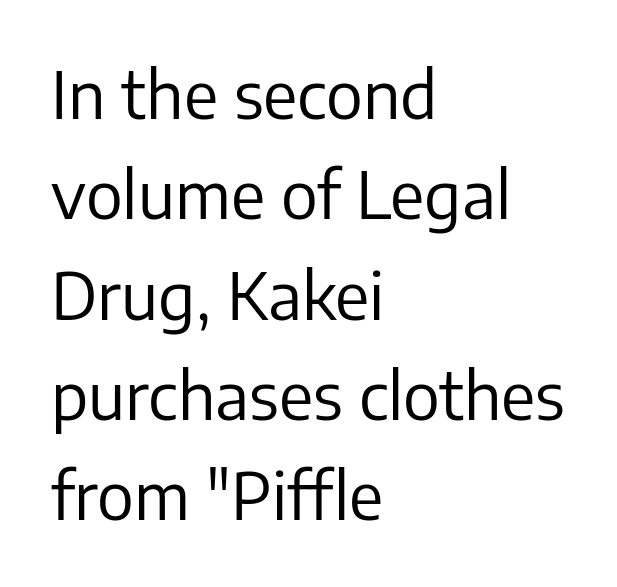
{"serif": "no", "italic": "no", "bold": "no", "weight": "regular", "width": "normal", "stroke_contrast": "low", "x_height": "medium", "monospaced": "no", "underline": "no", "align": "left", "line_spacing": "normal", "line_spacing_ratio": 1.52, "letter_spacing": "normal", "letter_spacing_em": 0.0, "glyph_px": 66}
